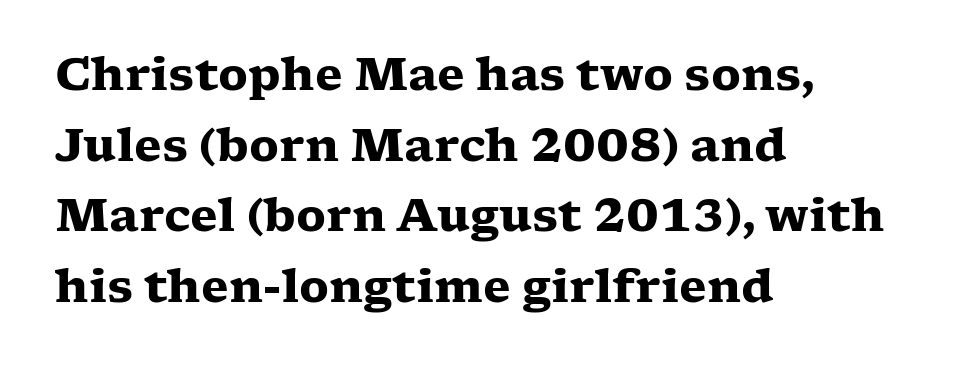
The image shows 45 px heavy, wide serif type, upright; set left-aligned, normal line spacing (1.57x), normal letter spacing, not underlined; low stroke contrast and a medium x-height.
